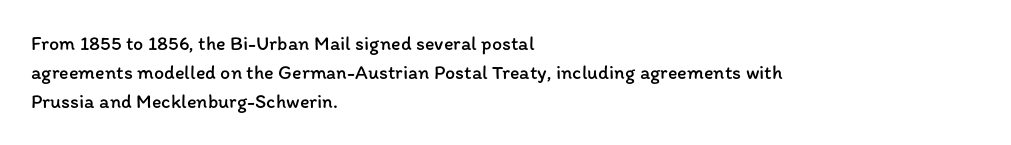
{"italic": "no", "bold": "no", "underline": "no", "align": "left", "line_spacing": "normal", "line_spacing_ratio": 1.46, "letter_spacing": "normal", "letter_spacing_em": 0.0, "glyph_px": 20}
